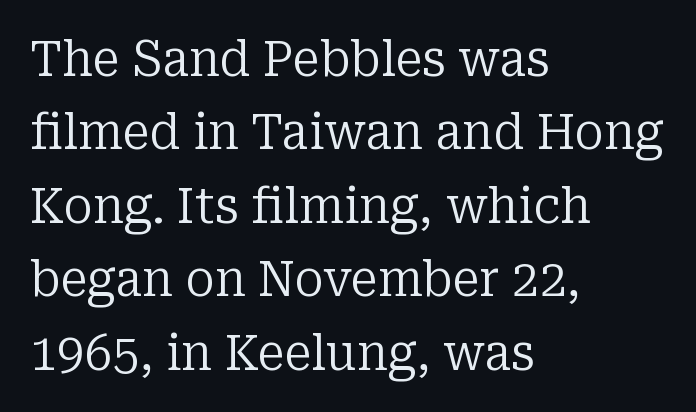
Q: Is the text bold? A: No.
Q: Is the text italic (slanted)? A: No, it is upright.
Q: Is the typeface a serif or a sans-serif typeface? A: Serif.
Q: Is the text underlined? A: No.
Q: How is the paragraph aligned? A: Left-aligned.
Q: Is the spacing between letters normal or unusually wide? A: Normal.
Q: Is the spacing between lines tight, normal or loose? A: Normal.
Q: Width (condensed, normal, or wide)? A: Normal.
Q: Stroke contrast? A: Low.
Q: x-height? A: Medium.
Q: Monospaced? A: No.
